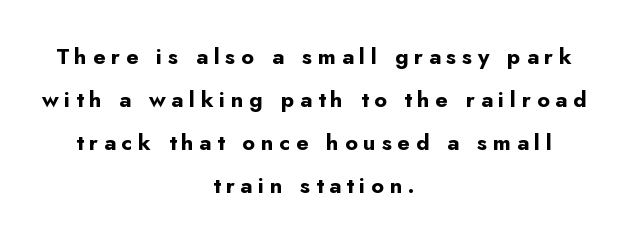
{"italic": "no", "bold": "yes", "underline": "no", "align": "center", "line_spacing": "loose", "line_spacing_ratio": 1.95, "letter_spacing": "wide", "letter_spacing_em": 0.26, "glyph_px": 22}
